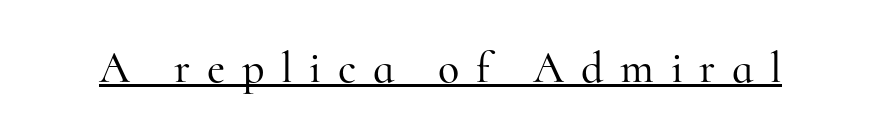
{"serif": "yes", "italic": "no", "width": "normal", "stroke_contrast": "high", "x_height": "small", "monospaced": "no", "underline": "yes", "letter_spacing": "wide", "letter_spacing_em": 0.38, "glyph_px": 44}
